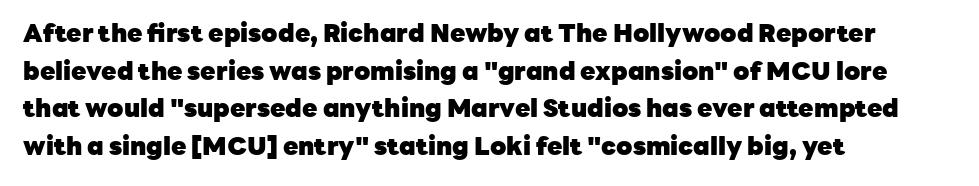
The image shows 25 px bold type, upright; set left-aligned, normal line spacing (1.51x), normal letter spacing, not underlined.
